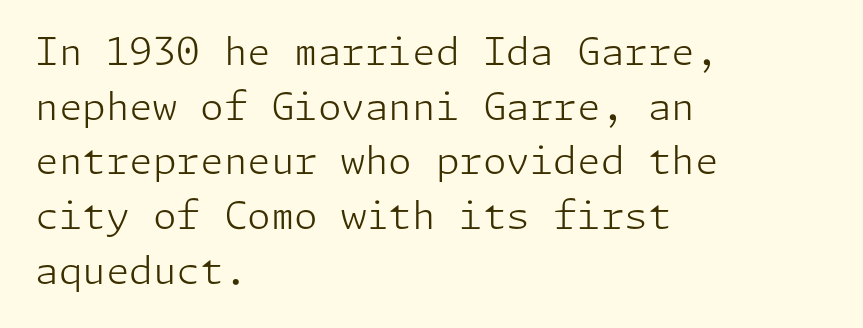
Q: Is the text bold? A: No.
Q: Is the text italic (slanted)? A: No, it is upright.
Q: Is the typeface a serif or a sans-serif typeface? A: Sans-serif.
Q: Is the text underlined? A: No.
Q: How is the paragraph aligned? A: Left-aligned.
Q: Is the spacing between letters normal or unusually wide? A: Normal.
Q: Is the spacing between lines tight, normal or loose? A: Normal.
Q: Width (condensed, normal, or wide)? A: Normal.
Q: Stroke contrast? A: Low.
Q: x-height? A: Medium.
